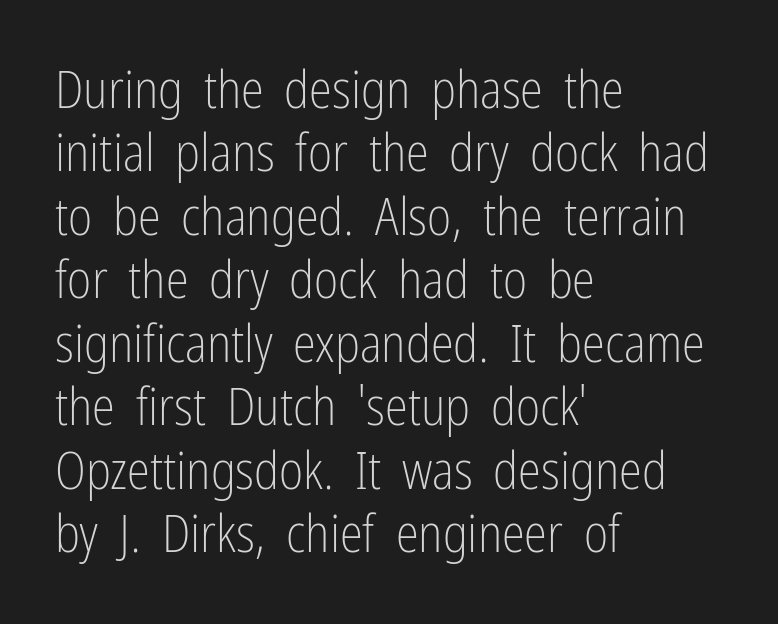
The image shows 52 px light, condensed sans-serif type, upright; set left-aligned, line spacing 1.22x, normal letter spacing, not underlined; low stroke contrast and a medium x-height.
